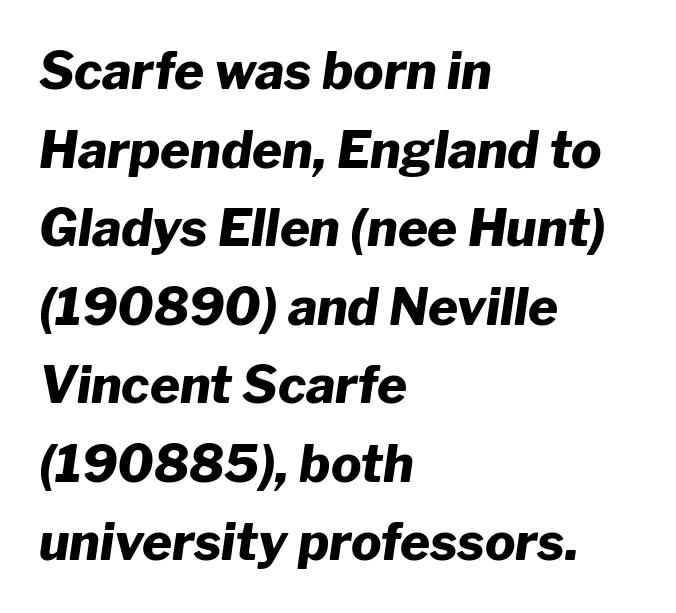
{"italic": "yes", "lean": "right", "slant_degrees": 8, "bold": "yes", "weight": "heavy", "width": "normal", "stroke_contrast": "low", "x_height": "medium", "monospaced": "no", "underline": "no", "align": "left", "line_spacing": "normal", "line_spacing_ratio": 1.54, "letter_spacing": "normal", "letter_spacing_em": 0.0, "glyph_px": 51}
